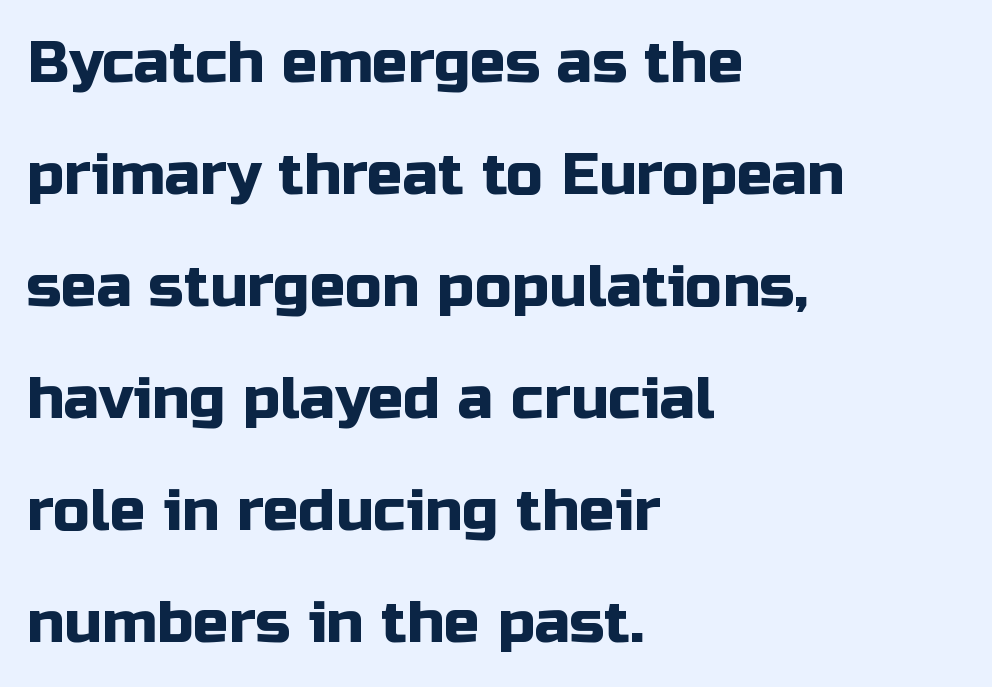
{"serif": "no", "italic": "no", "width": "normal", "stroke_contrast": "low", "x_height": "medium", "monospaced": "no", "underline": "no", "align": "left", "line_spacing": "loose", "line_spacing_ratio": 1.9, "letter_spacing": "normal", "letter_spacing_em": 0.0, "glyph_px": 59}
